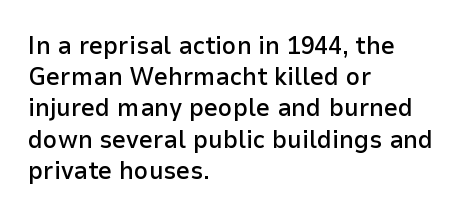
Q: Is the text bold? A: Semi-bold.
Q: Is the text italic (slanted)? A: No, it is upright.
Q: Is the text underlined? A: No.
Q: How is the paragraph aligned? A: Left-aligned.
Q: Is the spacing between letters normal or unusually wide? A: Normal.
Q: Is the spacing between lines tight, normal or loose? A: Normal.
